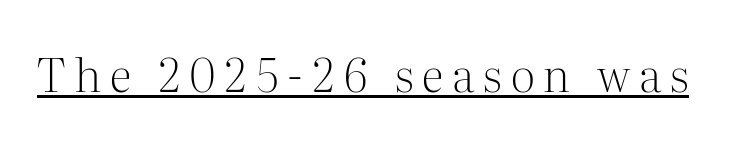
Q: Is the text bold? A: No.
Q: Is the text italic (slanted)? A: No, it is upright.
Q: Is the typeface a serif or a sans-serif typeface? A: Serif.
Q: Is the text underlined? A: Yes.
Q: Width (condensed, normal, or wide)? A: Normal.
Q: Stroke contrast? A: Medium.
Q: x-height? A: Medium.
Q: Monospaced? A: No.
